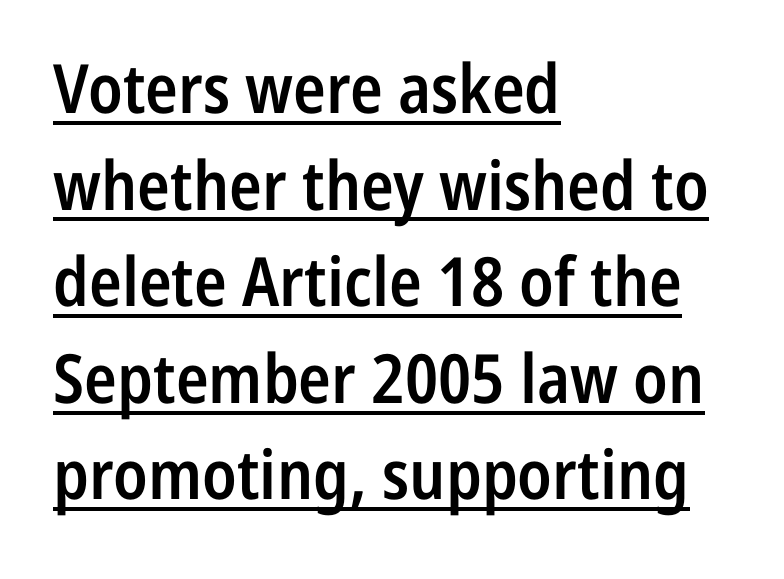
The image shows 68 px semibold, condensed sans-serif type, upright; set left-aligned, normal line spacing (1.42x), normal letter spacing, underlined; low stroke contrast and a medium x-height.
